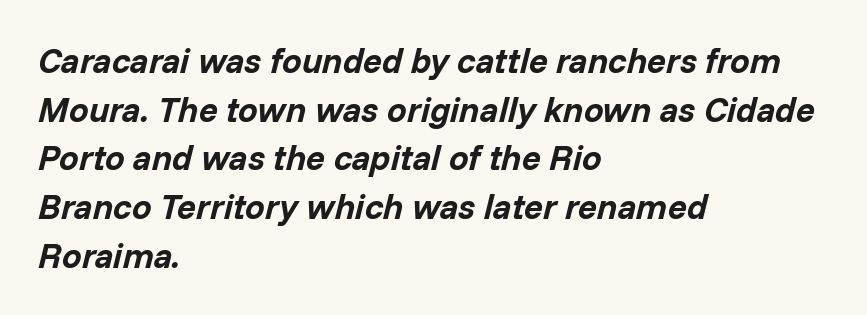
{"italic": "yes", "lean": "right", "slant_degrees": 14, "bold": "yes", "weight": "bold", "width": "normal", "stroke_contrast": "low", "x_height": "medium", "monospaced": "no", "underline": "no", "align": "left", "line_spacing": "normal", "line_spacing_ratio": 1.39, "letter_spacing": "normal", "letter_spacing_em": 0.0, "glyph_px": 35}
